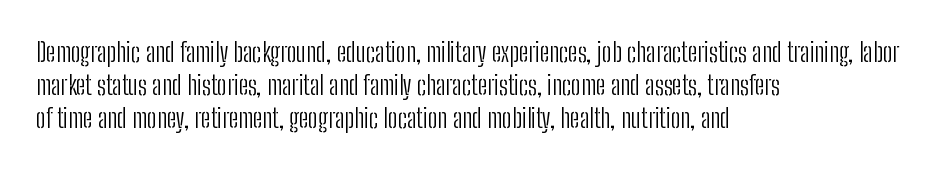
Q: Is the text bold? A: No.
Q: Is the text italic (slanted)? A: No, it is upright.
Q: Is the text underlined? A: No.
Q: How is the paragraph aligned? A: Left-aligned.
Q: Is the spacing between letters normal or unusually wide? A: Normal.
Q: Is the spacing between lines tight, normal or loose? A: Normal.
